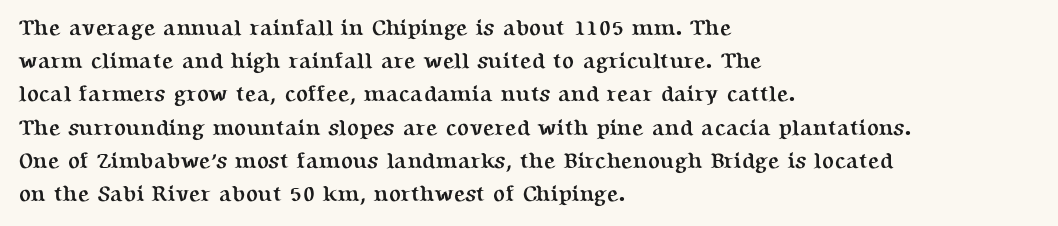
Q: Is the text bold? A: Yes.
Q: Is the text italic (slanted)? A: No, it is upright.
Q: Is the text underlined? A: No.
Q: How is the paragraph aligned? A: Left-aligned.
Q: Is the spacing between letters normal or unusually wide? A: Normal.
Q: Is the spacing between lines tight, normal or loose? A: Normal.
